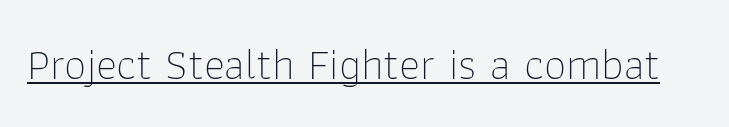
{"serif": "no", "italic": "no", "bold": "no", "weight": "thin", "width": "normal", "stroke_contrast": "low", "x_height": "medium", "monospaced": "no", "underline": "yes", "letter_spacing": "normal", "letter_spacing_em": 0.0, "glyph_px": 45}
